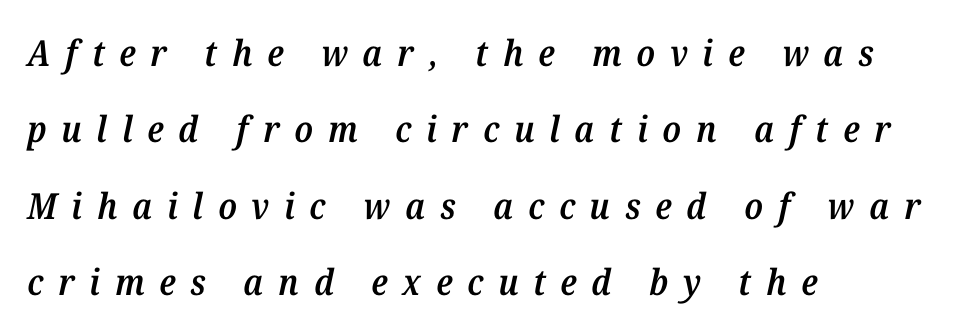
{"serif": "yes", "italic": "yes", "lean": "right", "slant_degrees": 12, "bold": "semi", "weight": "semibold", "width": "normal", "stroke_contrast": "medium", "x_height": "medium", "monospaced": "no", "underline": "no", "align": "left", "line_spacing": "loose", "line_spacing_ratio": 2.12, "letter_spacing": "wide", "letter_spacing_em": 0.41, "glyph_px": 36}
